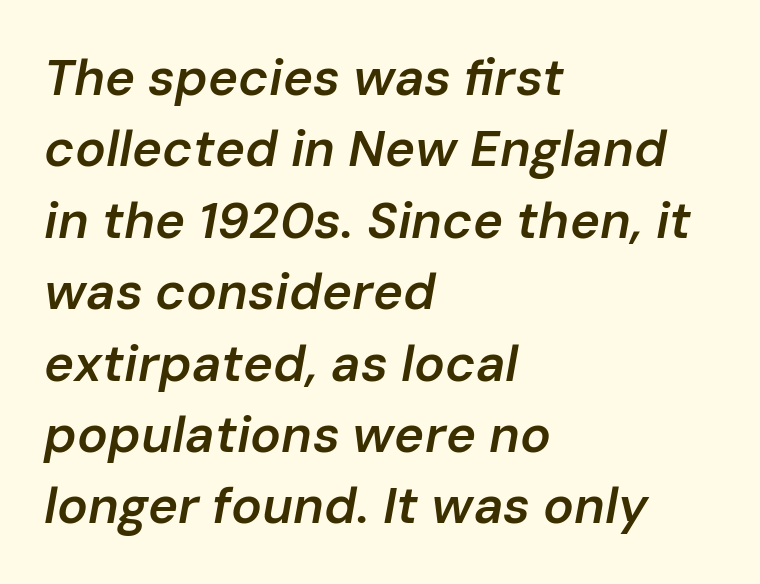
The image shows 51 px semibold type, italic (leaning right); set left-aligned, normal line spacing (1.4x), normal letter spacing, not underlined; low stroke contrast and a medium x-height.
